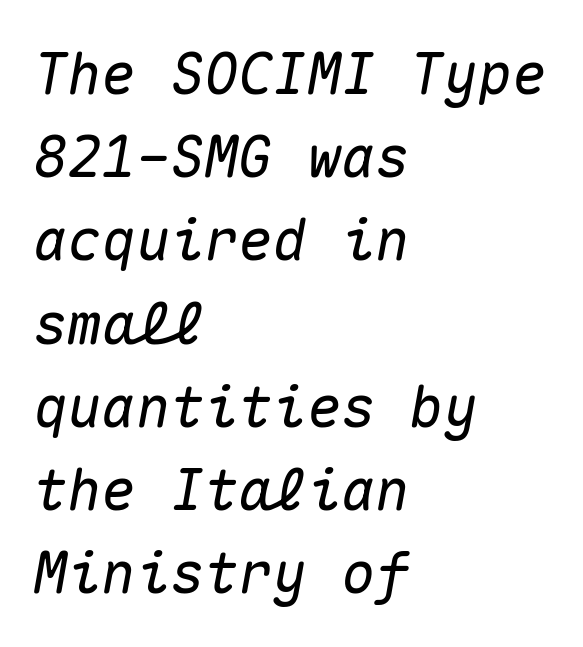
{"italic": "yes", "lean": "right", "slant_degrees": 10, "width": "normal", "stroke_contrast": "medium", "x_height": "medium", "monospaced": "yes", "underline": "no", "align": "left", "line_spacing": "normal", "line_spacing_ratio": 1.46, "letter_spacing": "normal", "letter_spacing_em": 0.0, "glyph_px": 57}
